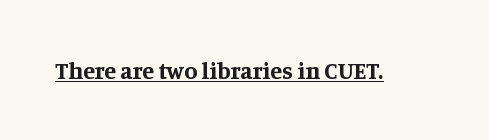
The image shows 24 px bold type, upright; set normal letter spacing, underlined.
